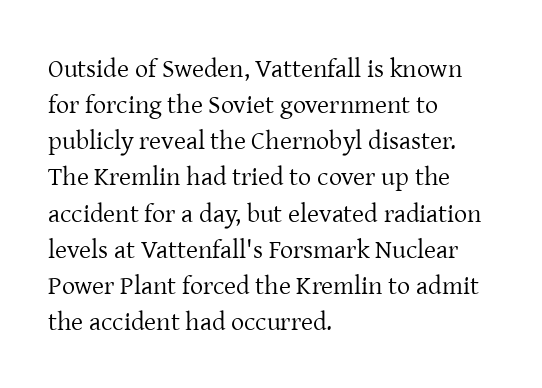
Teacher's note: observe the even left margin — that is flush-left alignment. Students, note that the glyphs here touch the page at normal intervals. Do the letters lean? They stand straight. Descenders hang freely into open space. Stem width sits at or under what a default text font uses.
